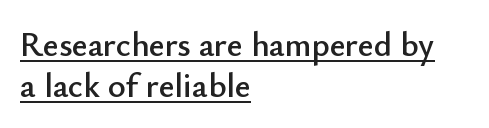
{"serif": "no", "italic": "no", "width": "normal", "stroke_contrast": "low", "x_height": "small", "monospaced": "no", "underline": "yes", "align": "left", "line_spacing_ratio": 1.22, "letter_spacing": "normal", "letter_spacing_em": 0.0, "glyph_px": 34}
